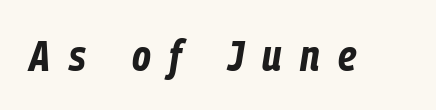
Each glyph is drawn with heavy, bold strokes. The rendering uses natural spacing where letterforms have individual widths. The space directly below the letters is spotless. Honestly, the letter spacing is so wide it's the main thing you notice. Would a proofreader flag this as italicized? Yes.
